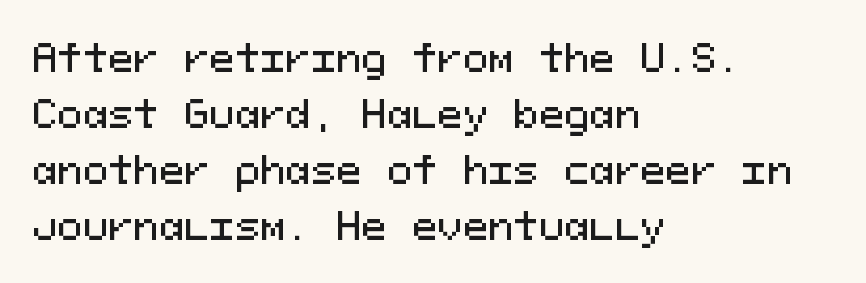
The image shows 38 px sans-serif type, upright, monospaced; set left-aligned, normal line spacing (1.47x), normal letter spacing, not underlined; medium stroke contrast and a medium x-height.
